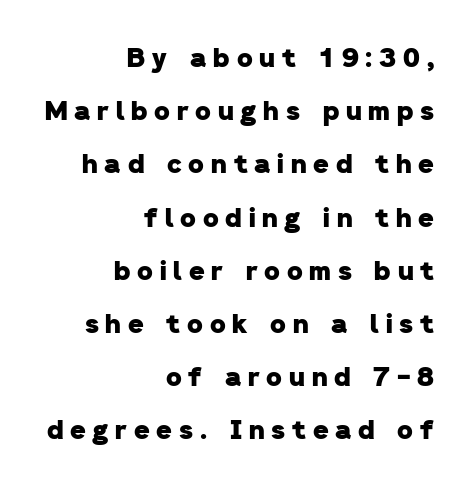
Any mark beneath the type? The region is blank. If you drew a ruler down the right edge, every line would touch it. Set as a true bold cut, around the 700 mark. Leading is clearly above the norm, producing a sparse column. How are the letters spaced? Widely, with obvious added tracking.
